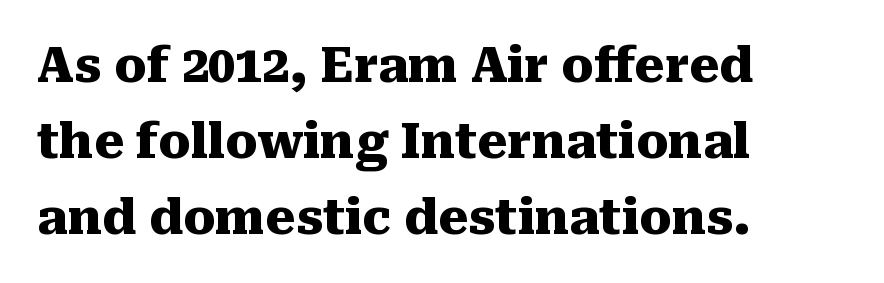
The image shows 48 px heavy serif type, upright; set left-aligned, normal line spacing (1.58x), normal letter spacing, not underlined; medium stroke contrast and a medium x-height.
